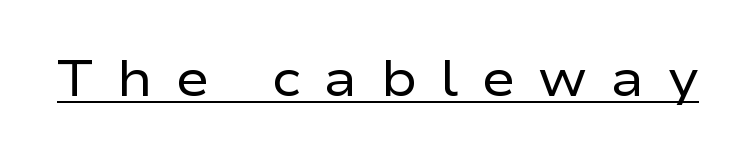
The image shows 51 px regular-weight, wide sans-serif type, upright; set unusually wide letter spacing (+0.45 em), underlined; low stroke contrast and a medium x-height.
